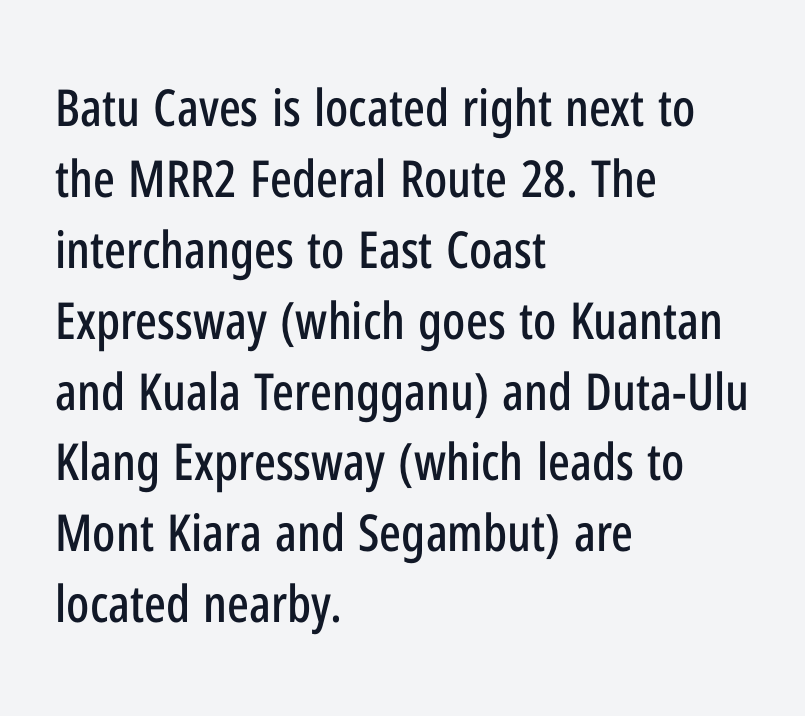
{"serif": "no", "italic": "no", "width": "condensed", "stroke_contrast": "low", "x_height": "medium", "monospaced": "no", "underline": "no", "align": "left", "line_spacing": "normal", "line_spacing_ratio": 1.39, "letter_spacing": "normal", "letter_spacing_em": 0.0, "glyph_px": 51}
